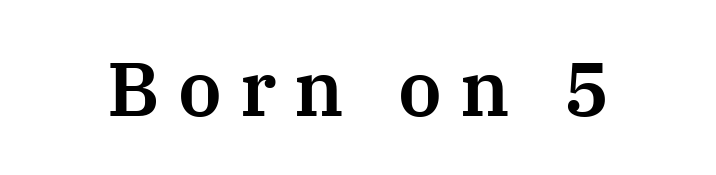
{"serif": "yes", "italic": "no", "width": "normal", "stroke_contrast": "medium", "x_height": "medium", "monospaced": "no", "underline": "no", "letter_spacing": "wide", "letter_spacing_em": 0.24, "glyph_px": 76}
